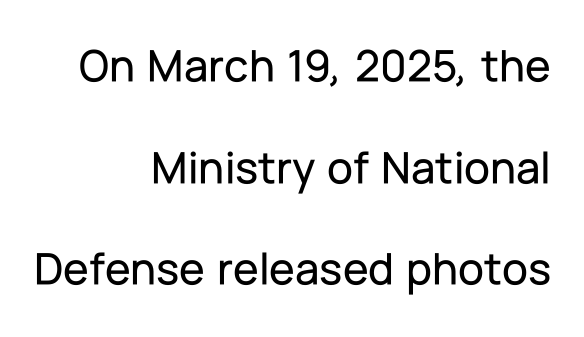
This rendering uses right alignment, leaving the left contour irregular. Do the characters align in a grid? No, the font is proportional. The letters stand upright; this is a roman face. The line-height multiplier appears high, well above default.
